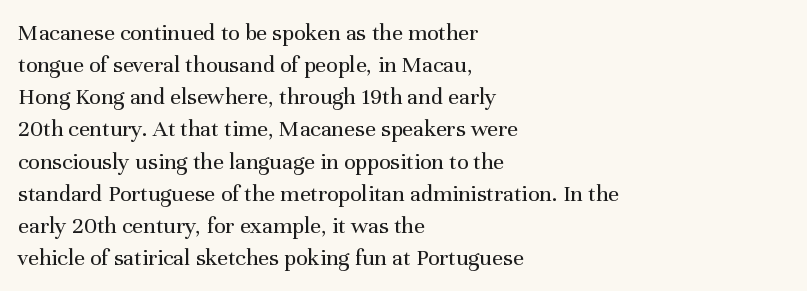
Q: Is the text bold? A: No.
Q: Is the text italic (slanted)? A: No, it is upright.
Q: Is the text underlined? A: No.
Q: How is the paragraph aligned? A: Left-aligned.
Q: Is the spacing between letters normal or unusually wide? A: Normal.
Q: Is the spacing between lines tight, normal or loose? A: Normal.
